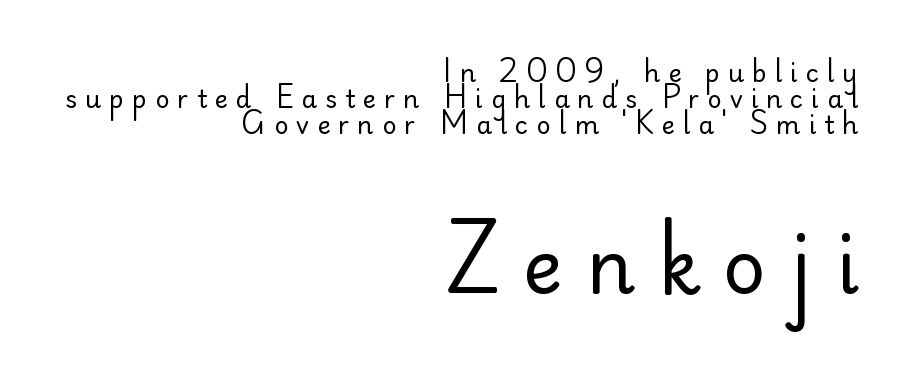
The image shows 75 px regular-weight sans-serif type, upright; set right-aligned, tight line spacing (1.05x), unusually wide letter spacing (+0.32 em), not underlined; the second (bottom) block is 3.0x larger; low stroke contrast and a small x-height.
